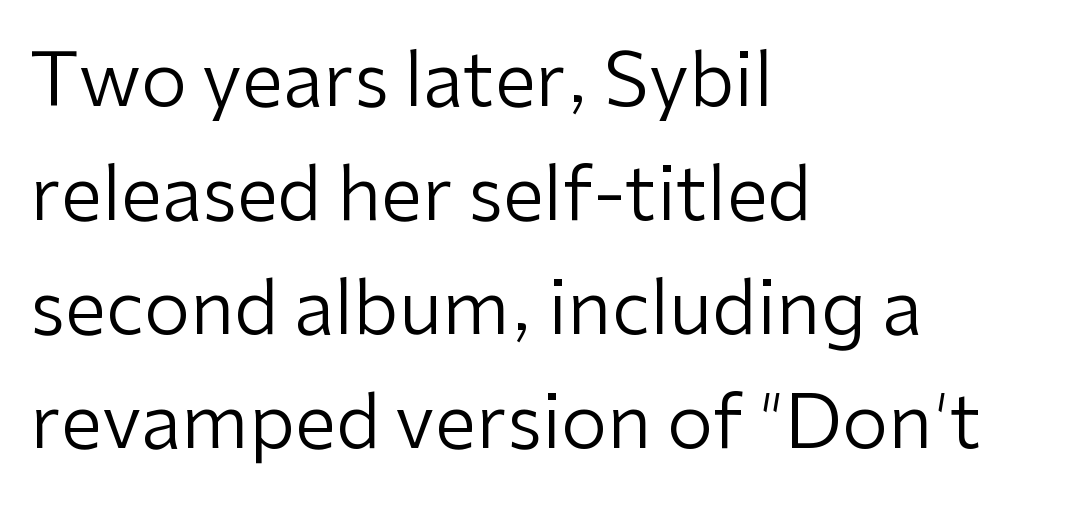
{"serif": "no", "italic": "no", "bold": "no", "weight": "regular", "width": "normal", "stroke_contrast": "low", "x_height": "medium", "monospaced": "no", "underline": "no", "align": "left", "line_spacing": "normal", "line_spacing_ratio": 1.54, "letter_spacing": "normal", "letter_spacing_em": 0.0, "glyph_px": 74}
